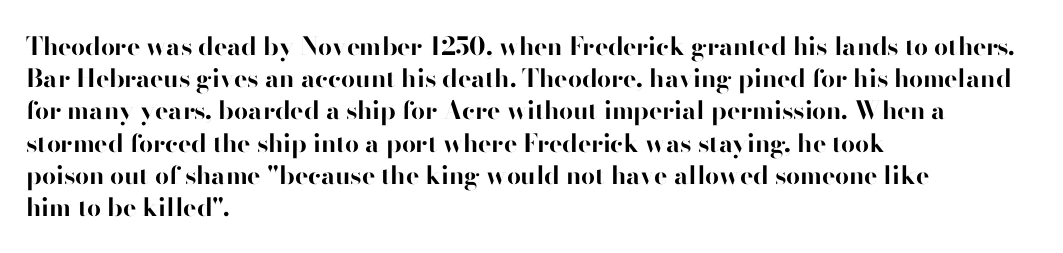
Q: Is the text bold? A: Yes.
Q: Is the text italic (slanted)? A: No, it is upright.
Q: Is the text underlined? A: No.
Q: How is the paragraph aligned? A: Left-aligned.
Q: Is the spacing between letters normal or unusually wide? A: Normal.
Q: Is the spacing between lines tight, normal or loose? A: Normal.
